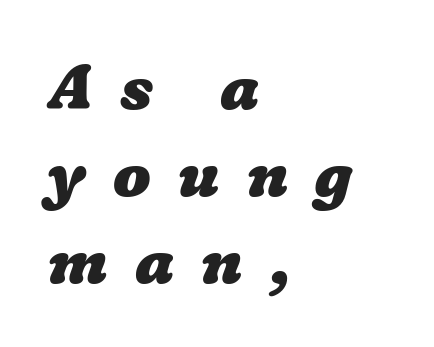
Quick note: underline off. Here the glyphs are tracked loosely, breaking word shapes into spaced letters. Spacing verdict: proportional, widths tailored to each character. Vertically, the passage feels balanced, rows spaced as you'd expect.
